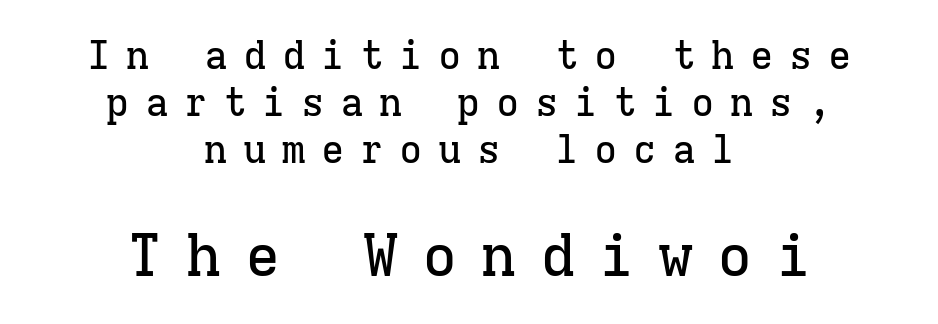
{"serif": "yes", "italic": "no", "width": "normal", "stroke_contrast": "low", "x_height": "medium", "monospaced": "yes", "underline": "no", "align": "center", "line_spacing_ratio": 1.2, "letter_spacing": "wide", "letter_spacing_em": 0.4, "larger_block": "second", "size_ratio": 1.51, "glyph_px": 59}
